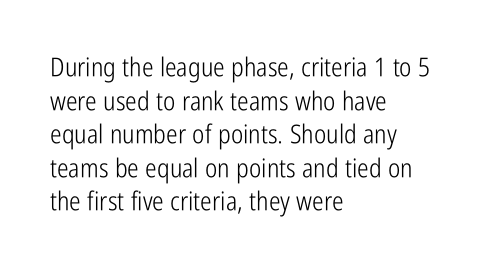
The image shows 26 px text type, upright; set left-aligned, normal line spacing (1.29x), normal letter spacing, not underlined.
